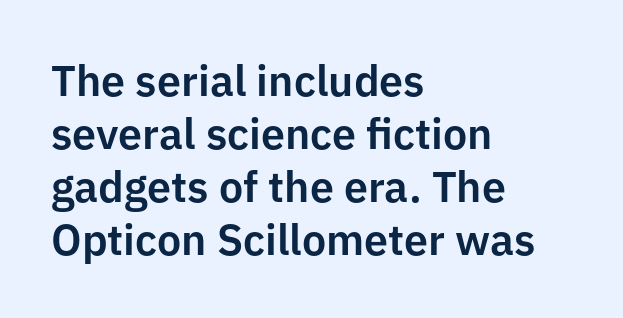
The image shows 43 px sans-serif type, upright; set left-aligned, line spacing 1.23x, normal letter spacing, not underlined; low stroke contrast and a medium x-height.
